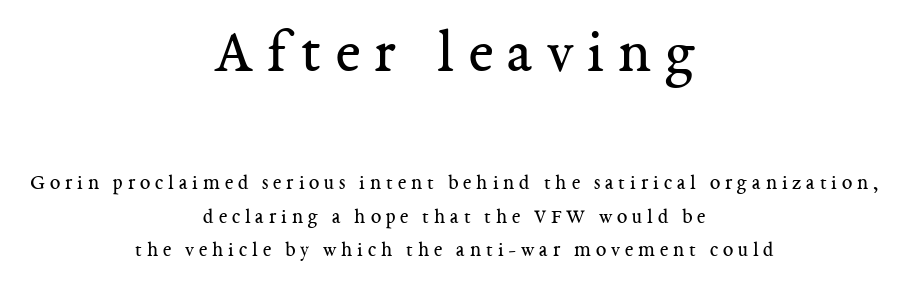
{"serif": "yes", "italic": "no", "bold": "no", "weight": "regular", "width": "normal", "stroke_contrast": "medium", "x_height": "medium", "monospaced": "no", "underline": "no", "align": "center", "line_spacing": "normal", "line_spacing_ratio": 1.59, "letter_spacing": "wide", "letter_spacing_em": 0.23, "larger_block": "first", "size_ratio": 2.95, "glyph_px": 62}
